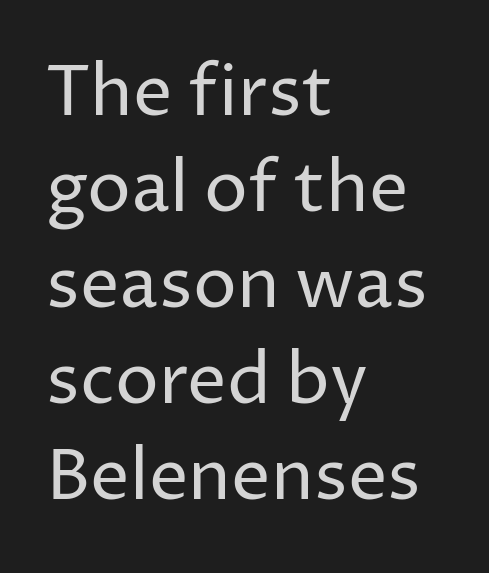
Q: Is the text bold? A: No.
Q: Is the text italic (slanted)? A: No, it is upright.
Q: Is the typeface a serif or a sans-serif typeface? A: Sans-serif.
Q: Is the text underlined? A: No.
Q: How is the paragraph aligned? A: Left-aligned.
Q: Is the spacing between letters normal or unusually wide? A: Normal.
Q: Is the spacing between lines tight, normal or loose? A: Normal.
Q: Width (condensed, normal, or wide)? A: Normal.
Q: Stroke contrast? A: Low.
Q: x-height? A: Medium.
Q: Monospaced? A: No.
